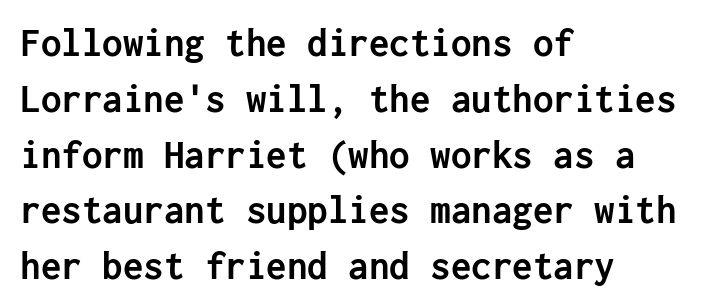
{"serif": "no", "italic": "no", "bold": "yes", "weight": "semibold", "width": "normal", "stroke_contrast": "low", "x_height": "medium", "underline": "no", "align": "left", "line_spacing": "normal", "line_spacing_ratio": 1.36, "letter_spacing": "normal", "letter_spacing_em": 0.0, "glyph_px": 41}
